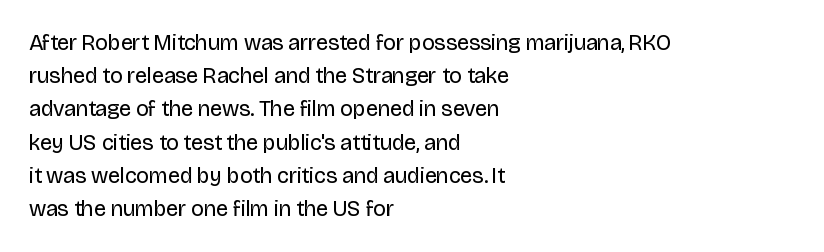
The image shows 22 px text type, upright; set left-aligned, normal line spacing (1.51x), normal letter spacing, not underlined.
